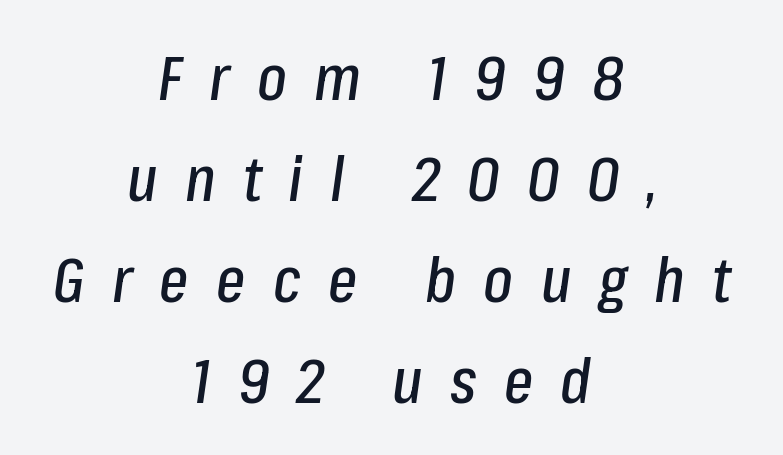
{"italic": "yes", "lean": "right", "slant_degrees": 8, "width": "condensed", "stroke_contrast": "low", "x_height": "medium", "monospaced": "no", "underline": "no", "align": "center", "line_spacing": "normal", "line_spacing_ratio": 1.63, "letter_spacing": "wide", "letter_spacing_em": 0.44, "glyph_px": 62}
